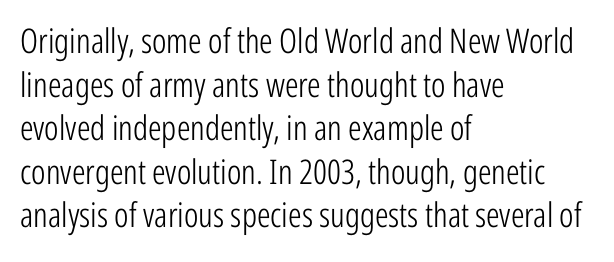
The words here are not underlined. Classification — sans serif. This sample has the flowing, uneven cadence of proportional lettering. Summary of vertical rhythm: regular, with standard interline spacing. You could call the tracking neutral — neither tight nor loose.
